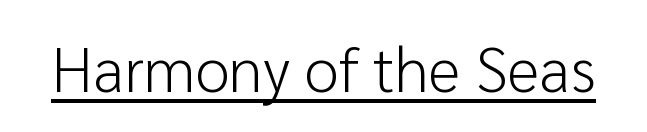
The image shows 62 px light sans-serif type, upright; set normal letter spacing, underlined; low stroke contrast and a medium x-height.
